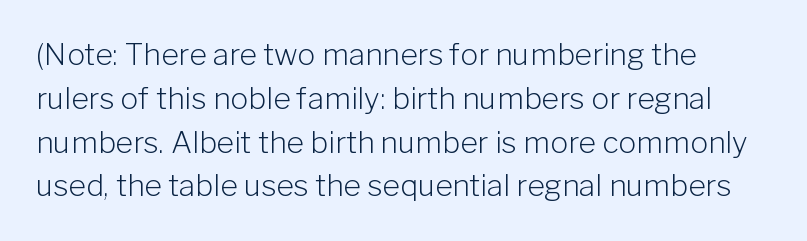
The letters stand upright; this is a roman face. The glyphs in this specimen are sans serif. Whoever set this chose a conventional vertical rhythm. Nothing unusual about the tracking: characters are spaced as the font intends. Alignment: flush left.
